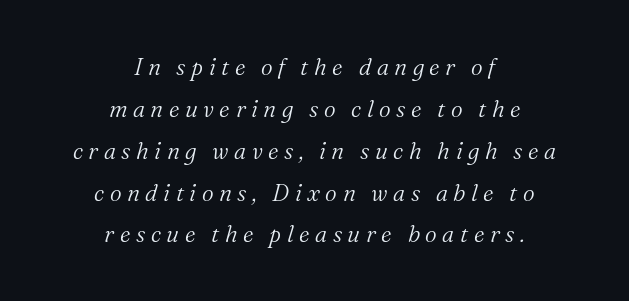
{"italic": "yes", "lean": "right", "slant_degrees": 16, "bold": "no", "underline": "no", "align": "center", "line_spacing_ratio": 1.82, "letter_spacing": "wide", "letter_spacing_em": 0.24, "glyph_px": 23}
